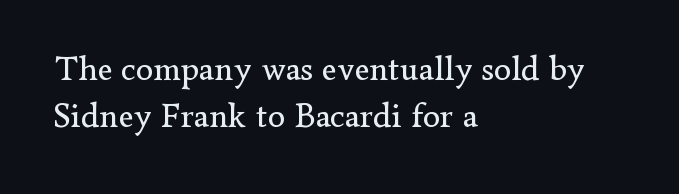
The passage shown is typeset with a serif family. Here the designer chose a conventional face with non-uniform glyph widths. The specimen omits any rule beneath the text block's lines. The rows are spaced the way most documents space them. In terms of letterspacing, this is plain default setting. The rendering anchors every line to the left-hand side.
